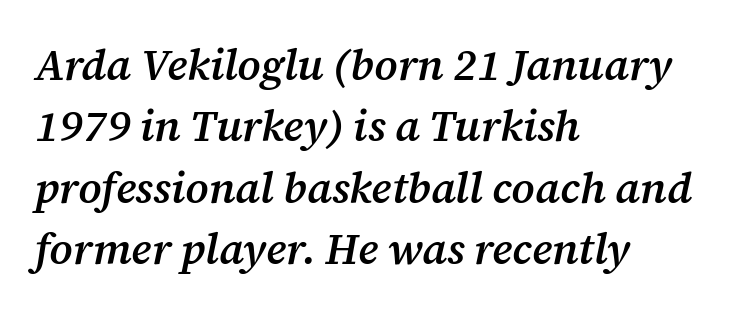
{"serif": "yes", "italic": "yes", "lean": "right", "slant_degrees": 12, "bold": "semi", "weight": "semibold", "width": "normal", "stroke_contrast": "medium", "x_height": "medium", "monospaced": "no", "underline": "no", "align": "left", "line_spacing": "normal", "line_spacing_ratio": 1.43, "letter_spacing": "normal", "letter_spacing_em": 0.0, "glyph_px": 43}
